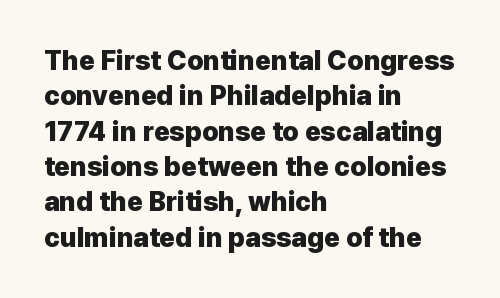
A clean baseline with only descenders dipping below it. These lines stack with their left ends in a neat column. Regular leading. Pretty heavy lettering here — definitely bold. Does extra space separate the letters? No, they use regular spacing.
